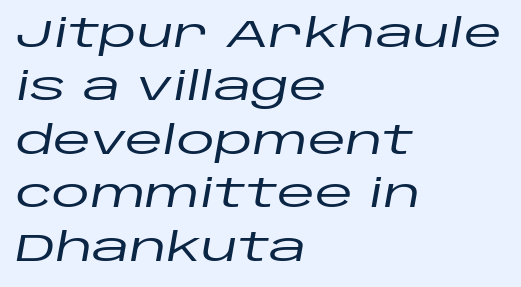
Q: Is the text italic (slanted)? A: Yes, it leans right by about 10 degrees.
Q: Is the text underlined? A: No.
Q: How is the paragraph aligned? A: Left-aligned.
Q: Is the spacing between letters normal or unusually wide? A: Normal.
Q: Is the spacing between lines tight, normal or loose? A: Normal.
Q: Width (condensed, normal, or wide)? A: Wide.
Q: Stroke contrast? A: Low.
Q: x-height? A: Large.
Q: Monospaced? A: No.
